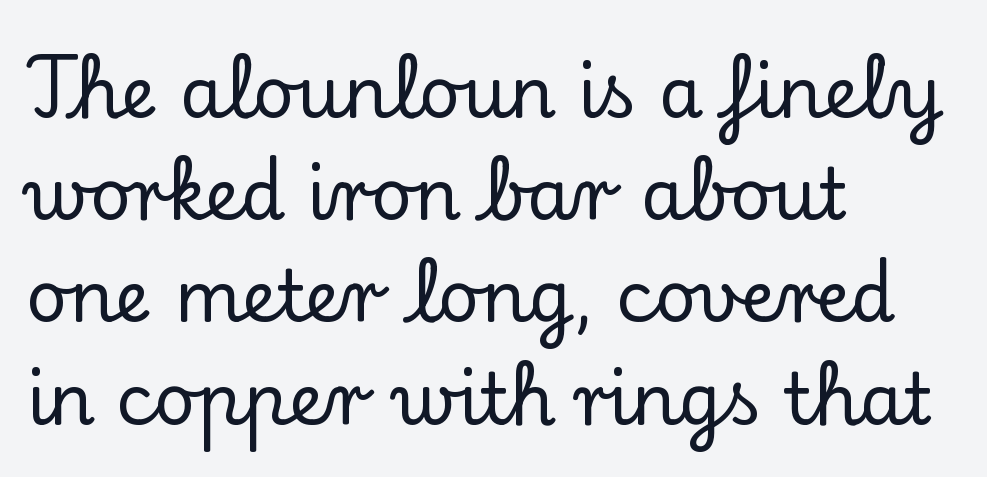
{"serif": "yes", "italic": "no", "width": "normal", "stroke_contrast": "low", "x_height": "small", "monospaced": "no", "underline": "no", "align": "left", "line_spacing": "normal", "line_spacing_ratio": 1.44, "letter_spacing": "normal", "letter_spacing_em": 0.0, "glyph_px": 71}
